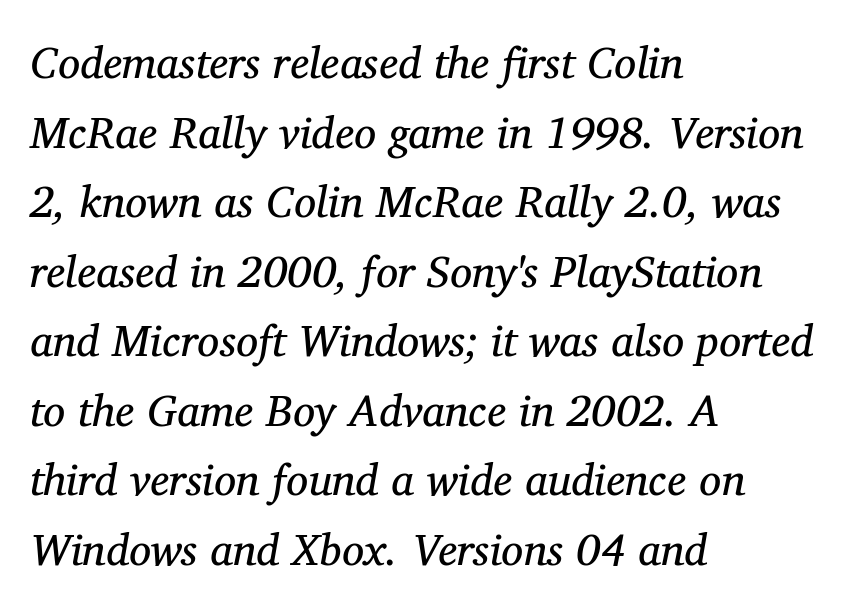
Regular leading. Each letter keeps its own natural width here, so spacing adapts to shape. A typesetter would call this zero additional tracking. Clear beneath every line of the passage.
